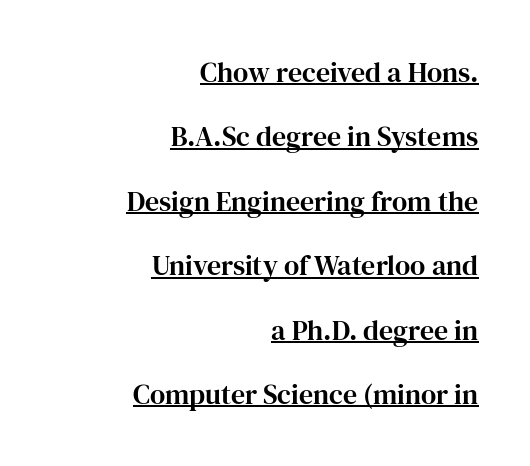
It's the straight-up-and-down kind of type. Each new line begins a long way beneath the previous one. Characters follow at the spacing the type designer built in. You can tell from the footed stems that serif type was used.
